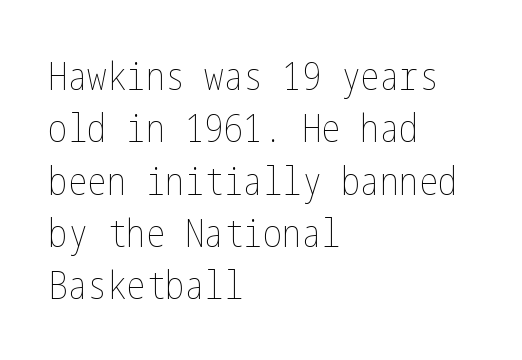
{"italic": "no", "bold": "no", "weight": "thin", "width": "condensed", "stroke_contrast": "low", "x_height": "medium", "underline": "no", "align": "left", "line_spacing": "normal", "line_spacing_ratio": 1.34, "letter_spacing": "normal", "letter_spacing_em": 0.0, "glyph_px": 39}
